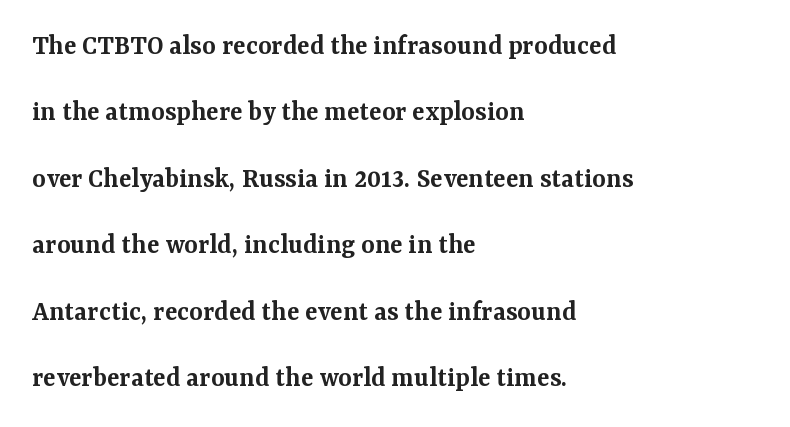
{"serif": "yes", "italic": "no", "bold": "semi", "weight": "semibold", "width": "normal", "stroke_contrast": "medium", "x_height": "medium", "monospaced": "no", "underline": "no", "align": "left", "line_spacing": "loose", "line_spacing_ratio": 2.29, "letter_spacing": "normal", "letter_spacing_em": 0.0, "glyph_px": 29}
